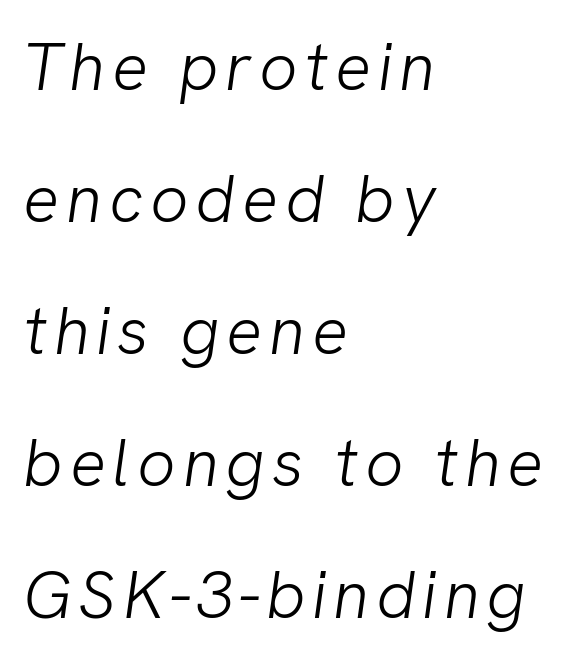
The image shows 67 px light sans-serif type; set left-aligned, loose line spacing (1.97x), not underlined; low stroke contrast and a medium x-height.
